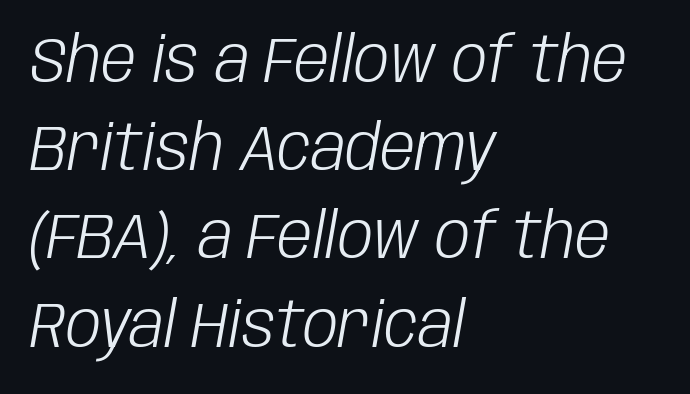
If you drew a ruler down the left edge, every line would touch it. Tall strokes in this sample are angled rather than plumb. The cut favours lightness, reaching ordinary text weight at its darkest. This block has exactly the height ordinary leading produces. Inter-character spacing is left at the font's built-in metrics. Any mark beneath the type? The region is blank.
